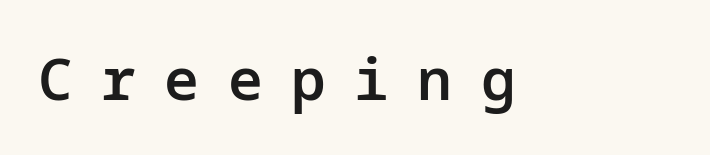
The image shows 58 px semibold sans-serif type, upright; set unusually wide letter spacing (+0.49 em), not underlined; low stroke contrast and a medium x-height.
